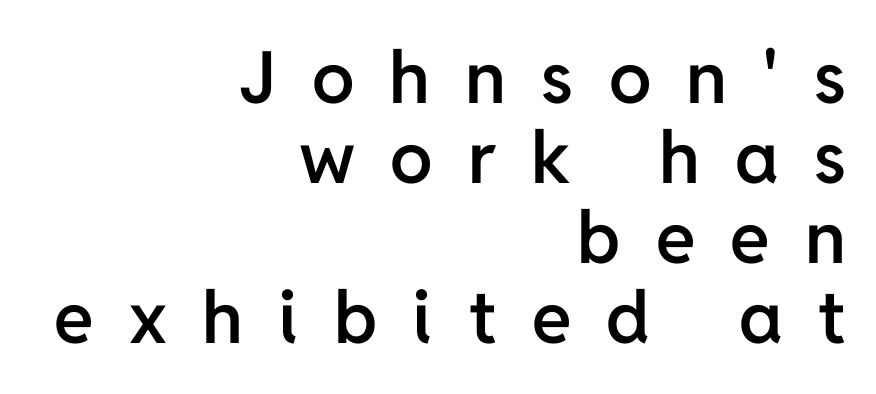
{"serif": "no", "italic": "no", "bold": "semi", "weight": "semibold", "width": "normal", "stroke_contrast": "low", "x_height": "medium", "monospaced": "no", "underline": "no", "align": "right", "line_spacing": "tight", "line_spacing_ratio": 1.11, "letter_spacing": "wide", "letter_spacing_em": 0.49, "glyph_px": 72}
